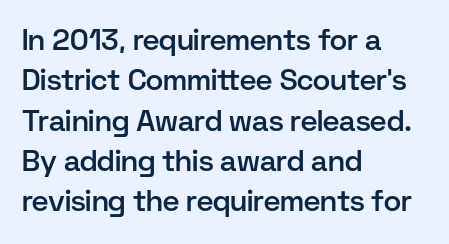
{"serif": "no", "italic": "no", "bold": "semi", "weight": "semibold", "width": "normal", "stroke_contrast": "low", "x_height": "medium", "monospaced": "no", "underline": "no", "align": "left", "line_spacing": "normal", "line_spacing_ratio": 1.39, "letter_spacing": "normal", "letter_spacing_em": 0.0, "glyph_px": 29}
